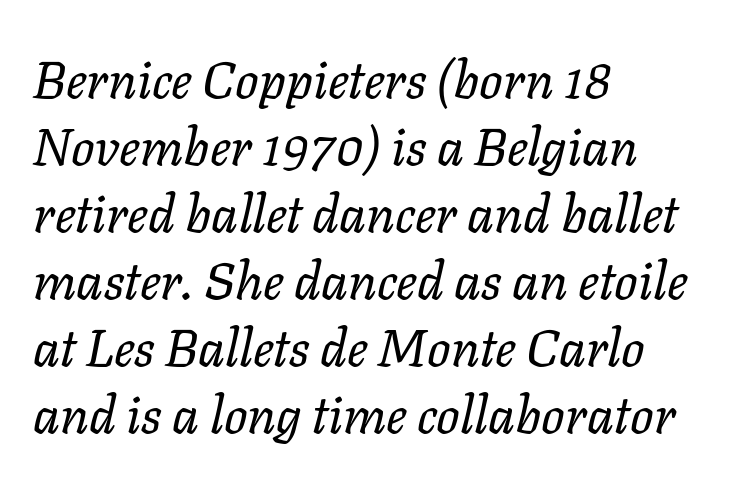
Would a proofreader flag this as italicized? Yes. Regarding leading, the lines here are spaced in the standard way. The passage shown is typed in a proportional face where columns would drift. All the whitespace from short lines collects on the right. Honestly, there is no underline to notice here at all.
